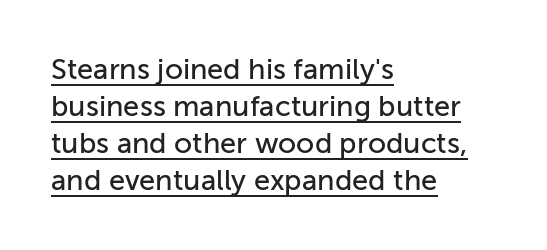
{"serif": "no", "italic": "no", "width": "normal", "stroke_contrast": "low", "x_height": "medium", "monospaced": "no", "underline": "yes", "align": "left", "line_spacing": "normal", "line_spacing_ratio": 1.28, "letter_spacing": "normal", "letter_spacing_em": 0.0, "glyph_px": 29}
